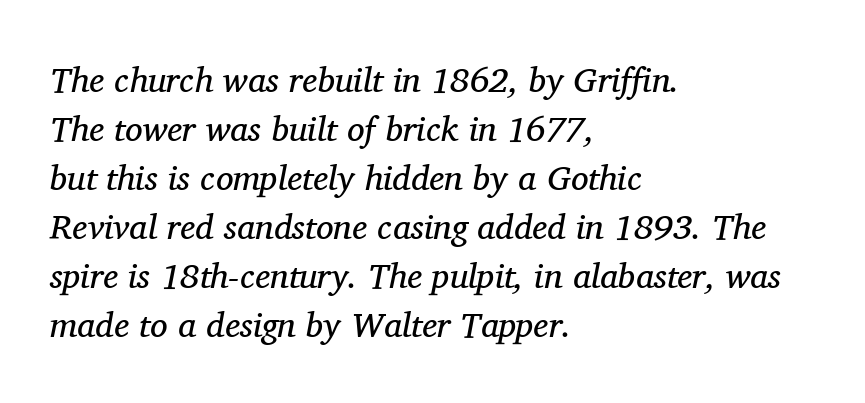
The rendering anchors every line to the left-hand side. Looks like regular typesetting: each glyph gets only the width it needs. Spacing between characters is what you'd get straight out of the box. When letters slant like this, we call the style italic.
